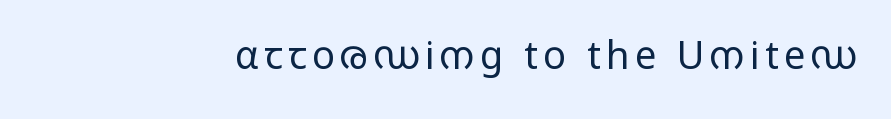
Q: Is the text bold? A: No.
Q: Is the text italic (slanted)? A: No, it is upright.
Q: Is the typeface a serif or a sans-serif typeface? A: Sans-serif.
Q: Is the text underlined? A: No.
Q: Width (condensed, normal, or wide)? A: Wide.
Q: Stroke contrast? A: Low.
Q: x-height? A: Medium.
Q: Monospaced? A: No.
